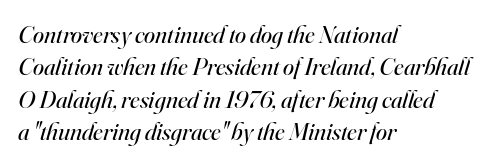
Q: Is the text bold? A: No.
Q: Is the text italic (slanted)? A: Yes, it leans right by about 16 degrees.
Q: Is the text underlined? A: No.
Q: How is the paragraph aligned? A: Left-aligned.
Q: Is the spacing between letters normal or unusually wide? A: Normal.
Q: Is the spacing between lines tight, normal or loose? A: Normal.
